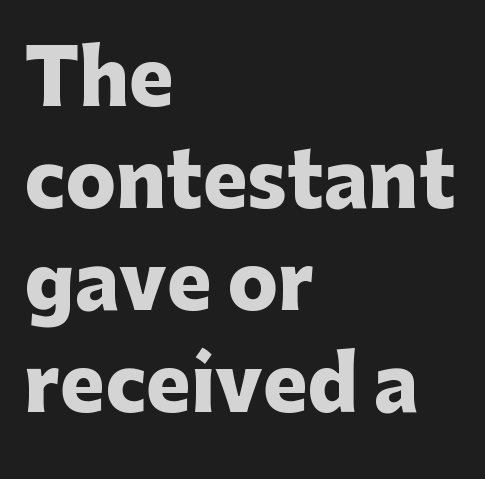
The image shows 75 px heavy sans-serif type, upright; set left-aligned, normal line spacing (1.36x), normal letter spacing, not underlined; low stroke contrast and a medium x-height.
